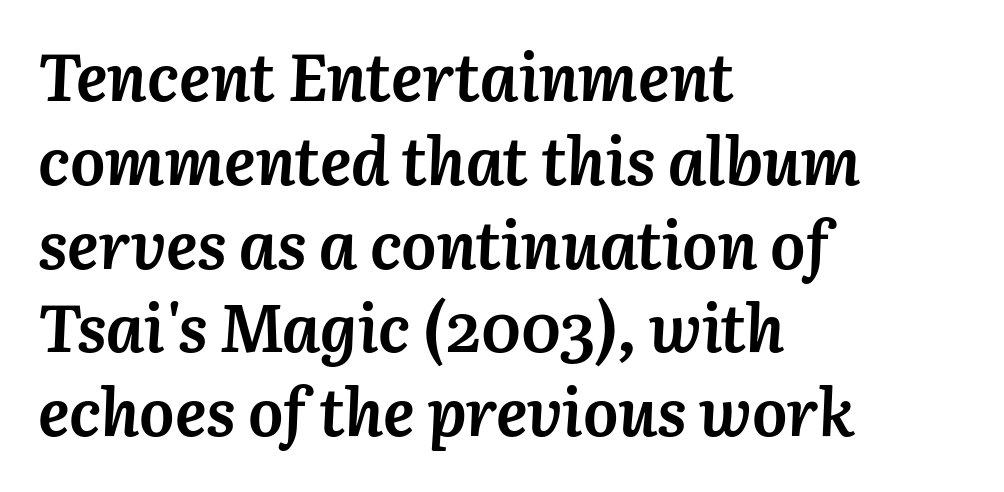
Q: Is the text bold? A: Yes.
Q: Is the text italic (slanted)? A: Yes, it leans right by about 3 degrees.
Q: Is the text underlined? A: No.
Q: How is the paragraph aligned? A: Left-aligned.
Q: Is the spacing between letters normal or unusually wide? A: Normal.
Q: Is the spacing between lines tight, normal or loose? A: Normal.
Q: Width (condensed, normal, or wide)? A: Normal.
Q: Stroke contrast? A: Medium.
Q: x-height? A: Medium.
Q: Monospaced? A: No.
